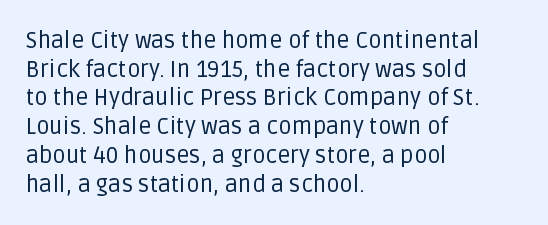
{"italic": "no", "bold": "no", "underline": "no", "align": "left", "line_spacing": "normal", "line_spacing_ratio": 1.25, "letter_spacing": "normal", "letter_spacing_em": 0.0, "glyph_px": 23}
